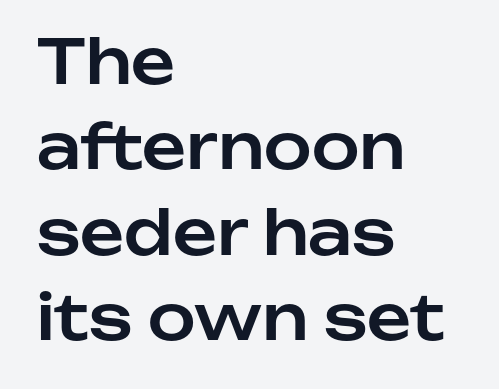
{"serif": "no", "italic": "no", "width": "normal", "stroke_contrast": "low", "x_height": "medium", "monospaced": "no", "underline": "no", "align": "left", "line_spacing": "normal", "line_spacing_ratio": 1.4, "letter_spacing": "normal", "letter_spacing_em": 0.0, "glyph_px": 61}
